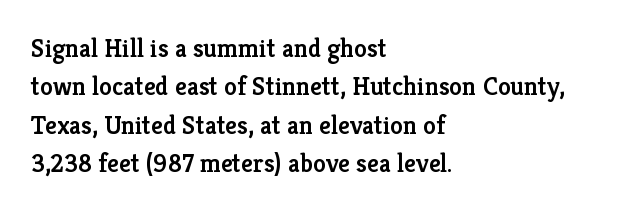
{"italic": "no", "bold": "semi", "underline": "no", "align": "left", "line_spacing": "normal", "line_spacing_ratio": 1.48, "letter_spacing": "normal", "letter_spacing_em": 0.0, "glyph_px": 26}
